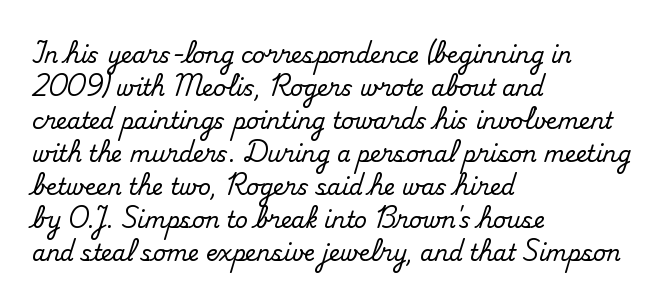
A clean baseline with only descenders dipping below it. Standard letterfit; no display-style spreading of the glyphs. Notice how descenders clear the ascenders below comfortably — that's standard leading. Does the copy run flush right? No — it runs flush left.
